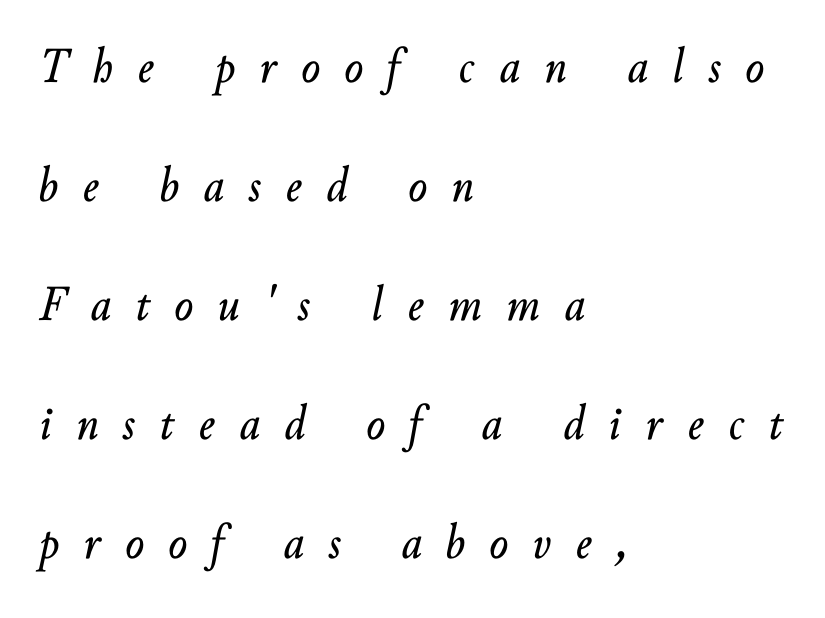
A classic flush-left, rag-right setting is used for this passage. The leading is generous, giving the passage an open texture. Note the varied advance widths — an 'i' is clearly narrower than an 'm'. Just letters on the line, the space beneath them empty. The horizontal fit of the characters is loose and conspicuously gappy.
